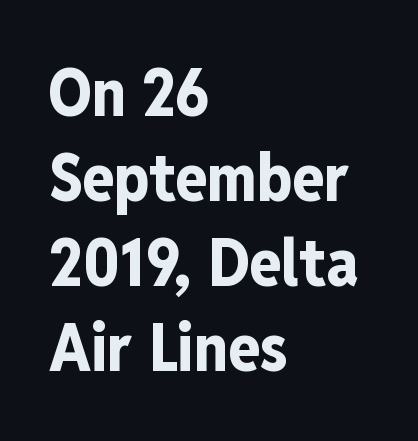
This rendering uses left alignment, leaving the right contour irregular. It's the straight-up-and-down kind of type. Set as a true bold cut, around the 700 mark. Note the varied advance widths — an 'i' is clearly narrower than an 'm'. Nothing sits at the stroke ends, so this counts as sans-serif. Regular leading.
